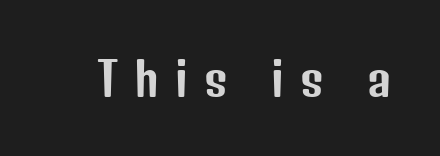
Q: Is the text italic (slanted)? A: No, it is upright.
Q: Is the typeface a serif or a sans-serif typeface? A: Sans-serif.
Q: Is the text underlined? A: No.
Q: Is the spacing between letters normal or unusually wide? A: Unusually wide.
Q: Width (condensed, normal, or wide)? A: Condensed.
Q: Stroke contrast? A: Low.
Q: x-height? A: Medium.
Q: Monospaced? A: No.
